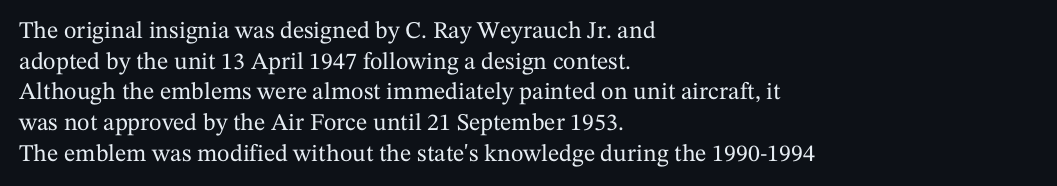
The image shows 24 px text type, upright; set left-aligned, normal line spacing (1.28x), normal letter spacing, not underlined.
